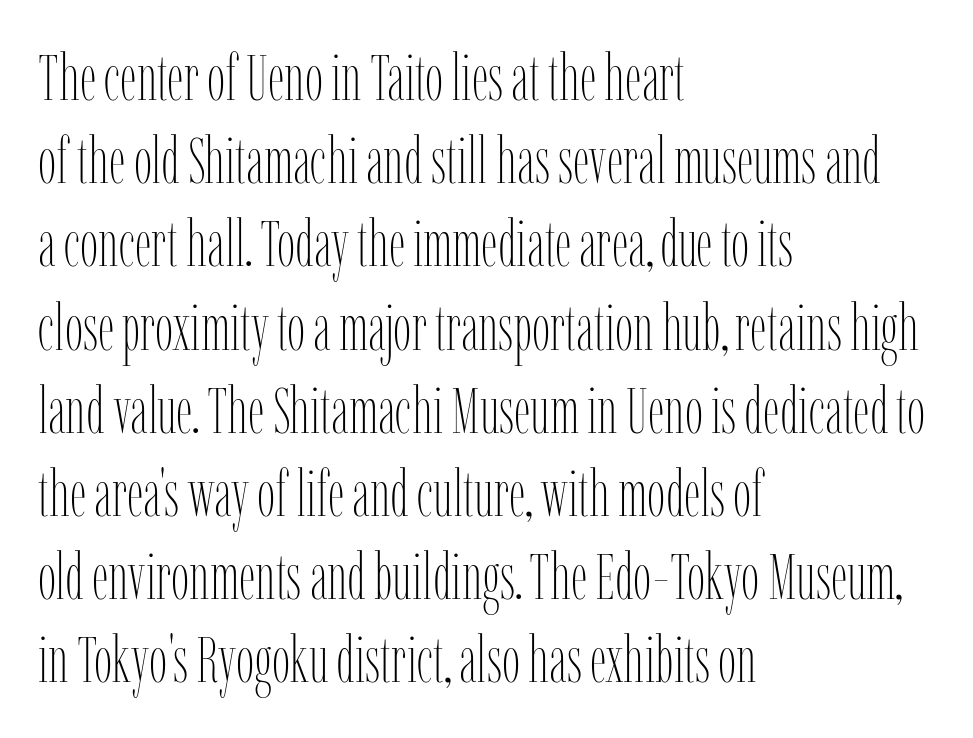
{"italic": "no", "bold": "no", "weight": "thin", "width": "condensed", "stroke_contrast": "low", "x_height": "medium", "monospaced": "no", "underline": "no", "align": "left", "line_spacing": "normal", "line_spacing_ratio": 1.28, "letter_spacing": "normal", "letter_spacing_em": 0.0, "glyph_px": 65}
